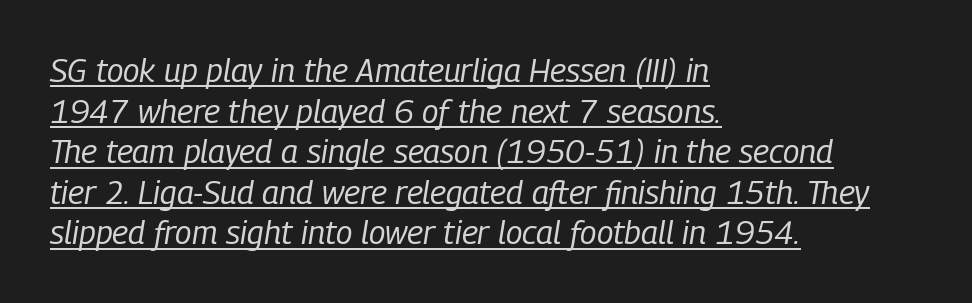
The image shows 33 px regular-weight, condensed type, italic (leaning right); set left-aligned, line spacing 1.23x, normal letter spacing, underlined; low stroke contrast and a medium x-height.
